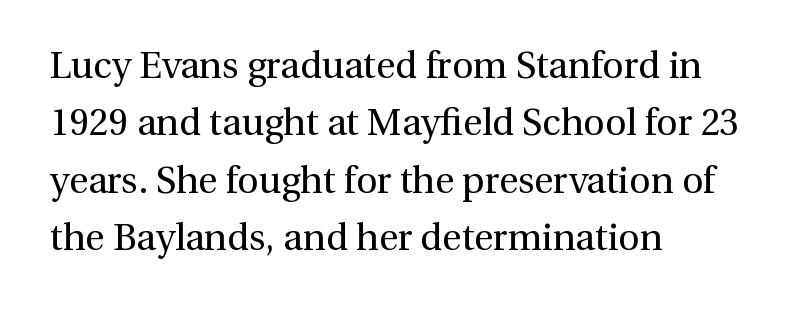
Q: Is the text bold? A: No.
Q: Is the text italic (slanted)? A: No, it is upright.
Q: Is the typeface a serif or a sans-serif typeface? A: Serif.
Q: Is the text underlined? A: No.
Q: How is the paragraph aligned? A: Left-aligned.
Q: Is the spacing between letters normal or unusually wide? A: Normal.
Q: Is the spacing between lines tight, normal or loose? A: Normal.
Q: Width (condensed, normal, or wide)? A: Normal.
Q: x-height? A: Medium.
Q: Monospaced? A: No.
